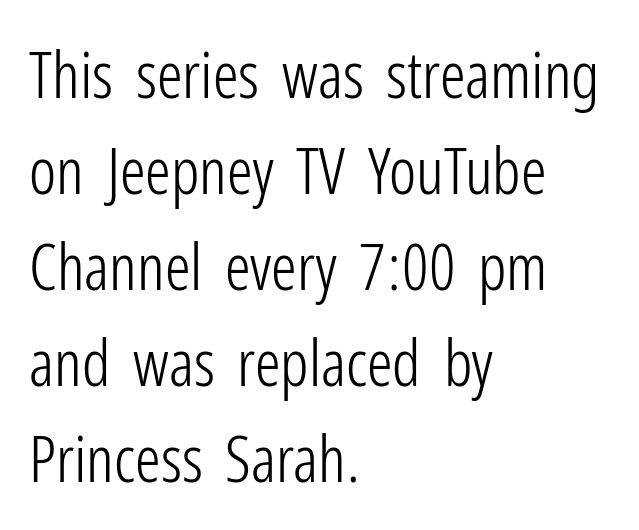
Q: Is the text bold? A: No.
Q: Is the text italic (slanted)? A: No, it is upright.
Q: Is the typeface a serif or a sans-serif typeface? A: Sans-serif.
Q: Is the text underlined? A: No.
Q: How is the paragraph aligned? A: Left-aligned.
Q: Is the spacing between letters normal or unusually wide? A: Normal.
Q: Is the spacing between lines tight, normal or loose? A: Normal.
Q: Width (condensed, normal, or wide)? A: Condensed.
Q: Stroke contrast? A: Low.
Q: x-height? A: Medium.
Q: Monospaced? A: No.
